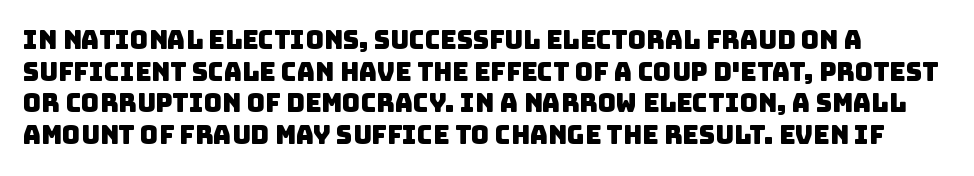
The image shows 25 px text type; set normal line spacing (1.27x), normal letter spacing, not underlined.
